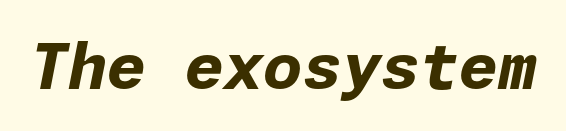
Between one letter and the next there's only the usual sliver of space. Clear beneath every line of the passage. Weight: bold. Tall strokes in this sample are angled rather than plumb.
